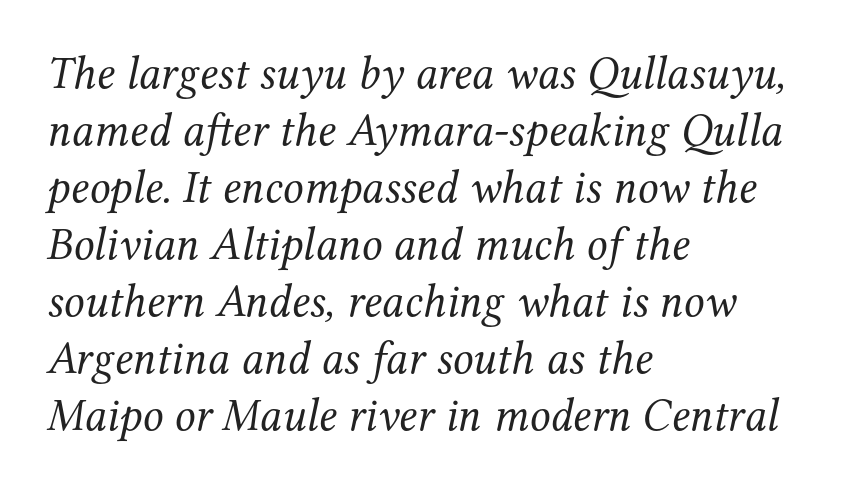
The image shows 46 px regular-weight serif type, italic (leaning right); set left-aligned, line spacing 1.24x, normal letter spacing, not underlined; medium stroke contrast and a medium x-height.
